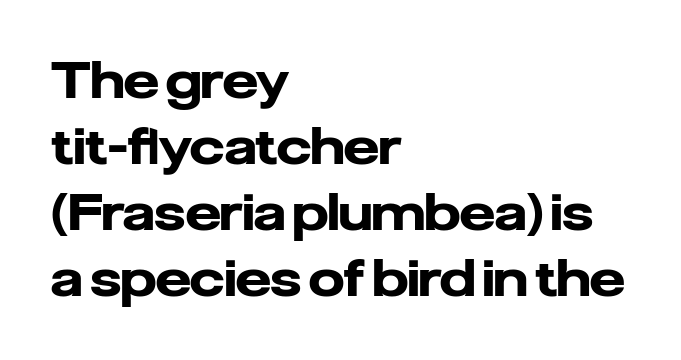
The image shows 50 px heavy sans-serif type, upright; set left-aligned, normal line spacing (1.32x), normal letter spacing, not underlined; low stroke contrast and a medium x-height.
